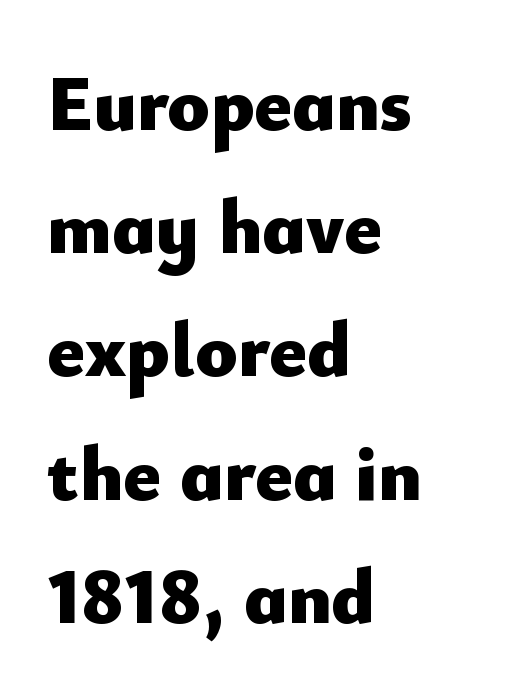
Tracking value appears to be zero — textbook default spacing. Looks like regular typesetting: each glyph gets only the width it needs. It's the straight-up-and-down kind of type. The string is rendered with underlining switched off. Alignment: flush left.
